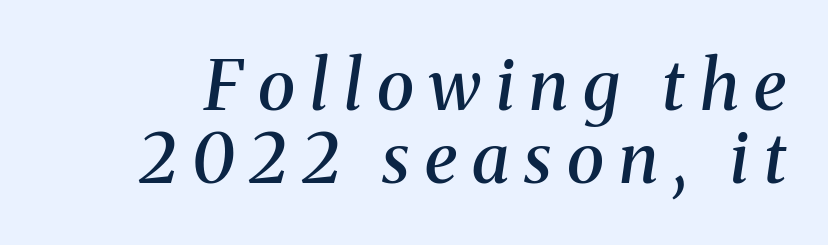
The image shows 69 px semibold serif type, italic (leaning right); set tight line spacing (1.06x), unusually wide letter spacing (+0.22 em), not underlined; medium stroke contrast and a medium x-height.
